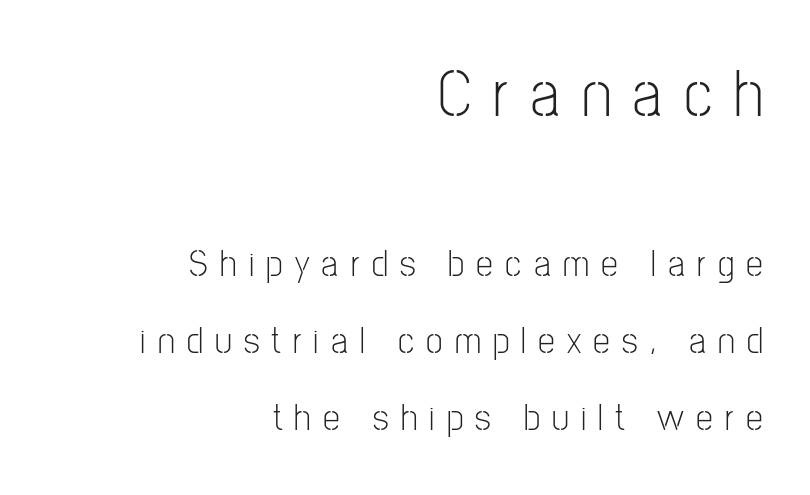
The image shows 67 px light, condensed sans-serif type, upright; set right-aligned, loose line spacing (2.03x), unusually wide letter spacing (+0.32 em), not underlined; the first (top) block is 1.76x larger; low stroke contrast and a medium x-height.
